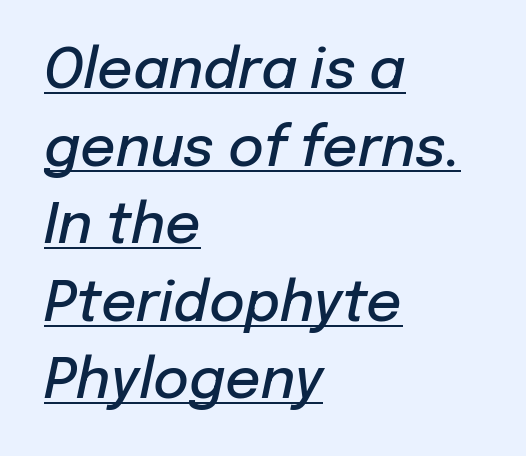
A semibold gives these letters moderate extra thickness, short of bold. You can tell it's italic because the verticals aren't actually vertical. Layout note: lines flush left. Is the letter spacing exaggerated? No — it looks like the ordinary default.
